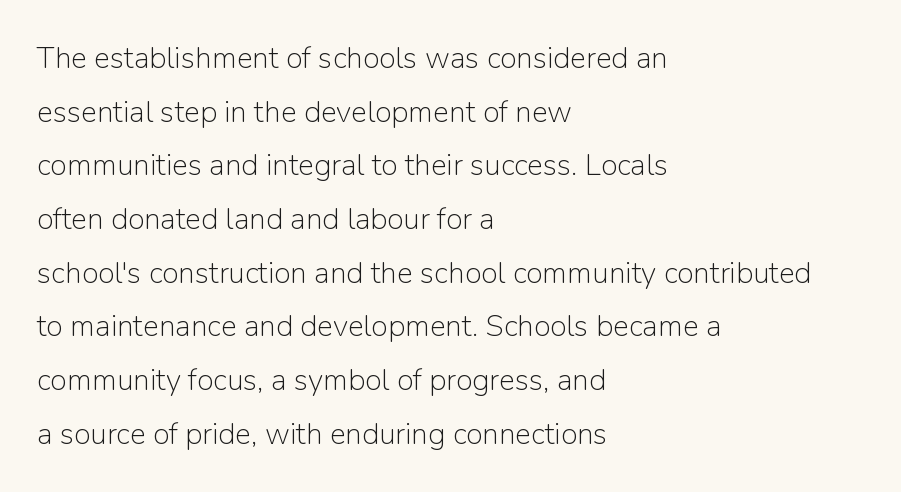
What kind of face is this? One without serifs — a sans. The face looks like a standard text weight, possibly lighter. Italic: no, the glyphs are upright roman. The face used here is proportionally spaced, like ordinary book or web type. The space beneath each line is pristine and unruled.
